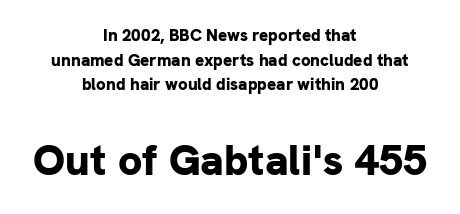
The lettering holds an erect, upright posture throughout. The lines sit at an ordinary, default distance from one another. Is this a fixed-width face? No — the glyphs have proportional, varying widths. The whitespace from short lines is split evenly between both sides. In this sample the second text group is rendered at the bigger scale.
